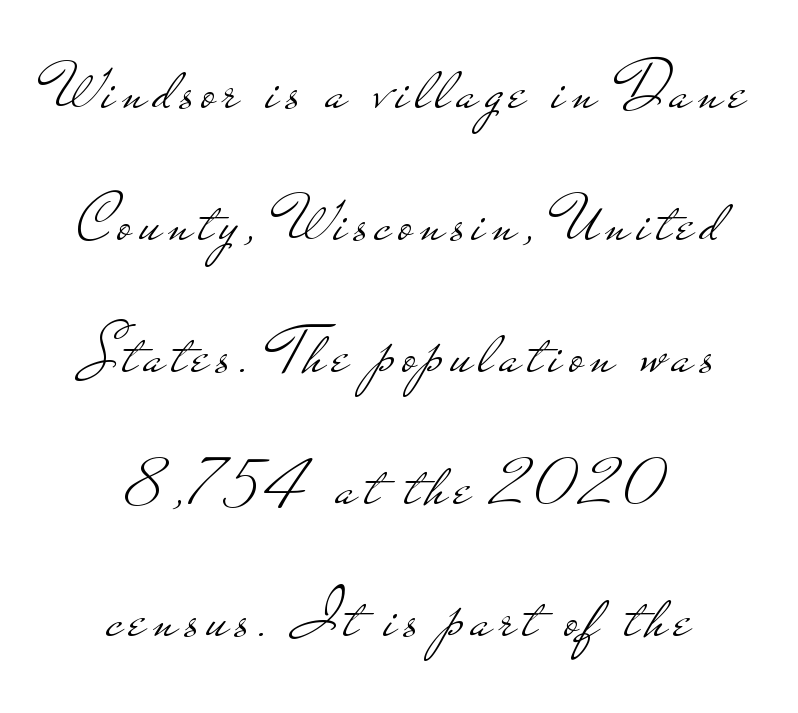
Summary of vertical rhythm: relaxed, with wide interline spacing. Both edges are ragged and mirror each other, which tells us the setting is centered. Varying glyph widths throughout — classic text-font behaviour. Caption: face not bold, strokes unweighted.
